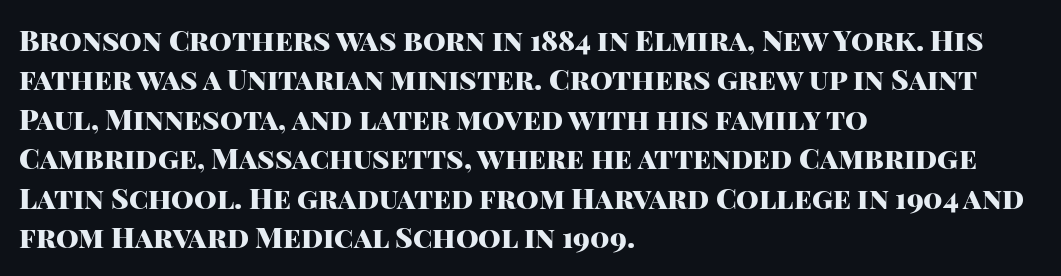
Q: Is the text bold? A: Yes.
Q: Is the text italic (slanted)? A: No, it is upright.
Q: Is the typeface a serif or a sans-serif typeface? A: Sans-serif.
Q: Is the text underlined? A: No.
Q: How is the paragraph aligned? A: Left-aligned.
Q: Is the spacing between letters normal or unusually wide? A: Normal.
Q: Is the spacing between lines tight, normal or loose? A: Normal.
Q: Width (condensed, normal, or wide)? A: Normal.
Q: Stroke contrast? A: High.
Q: x-height? A: Large.
Q: Monospaced? A: No.
